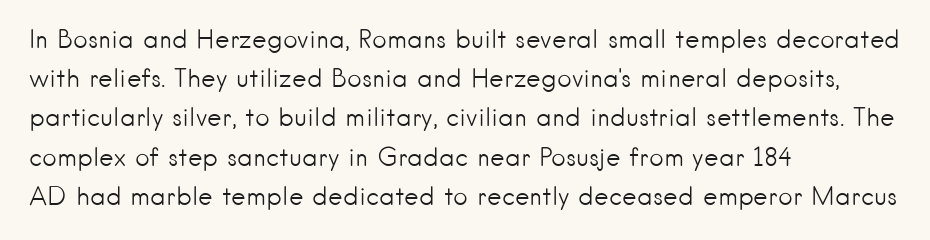
Is this a heavy cut? Hardly; it is regular or lighter. In CSS terms this would be text-align: left. Words appear dense and cohesive because spacing is normal. The gap between lines stays unmarked. Reading down the column, the eye jumps a familiar distance to each next line. This is roman type, the default non-slanted kind.
